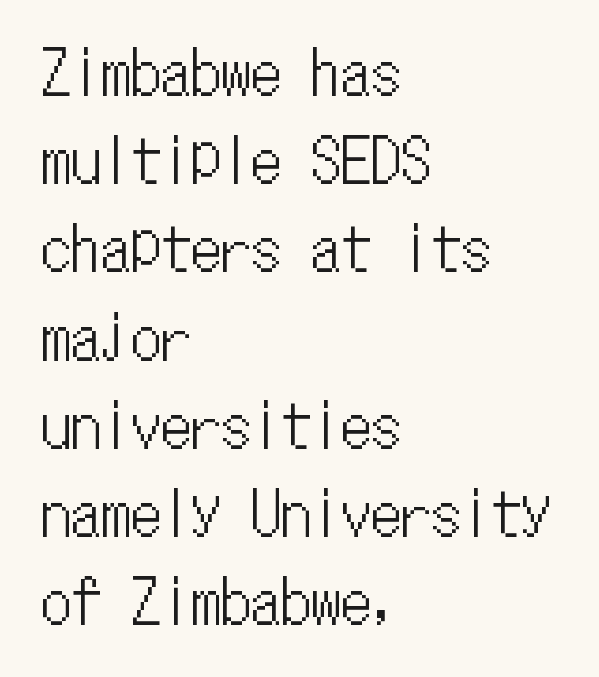
The image shows 60 px condensed type, upright, monospaced; set left-aligned, normal line spacing (1.47x), normal letter spacing, not underlined; low stroke contrast and a medium x-height.
